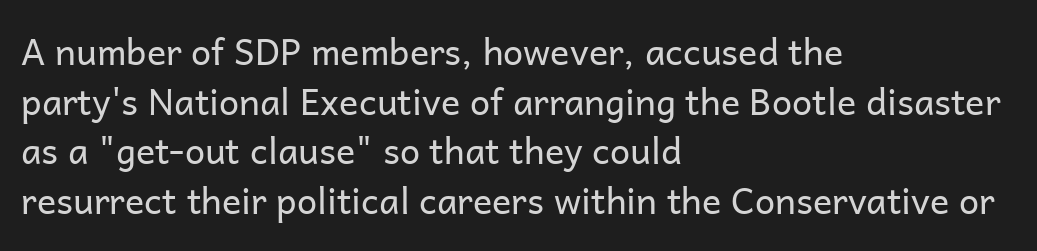
The image shows 36 px regular-weight sans-serif type, upright; set left-aligned, normal line spacing (1.38x), normal letter spacing, not underlined; low stroke contrast and a medium x-height.
